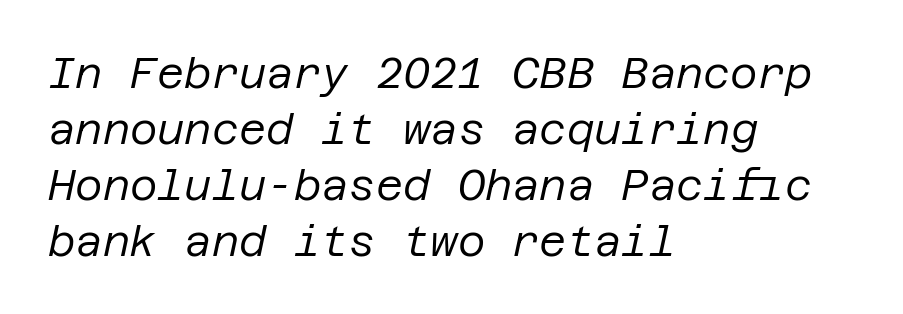
Beneath every word, the page is bare. All the whitespace from short lines collects on the right. The space between consecutive lines is moderate. This sample uses plain, unmodified letter spacing.
